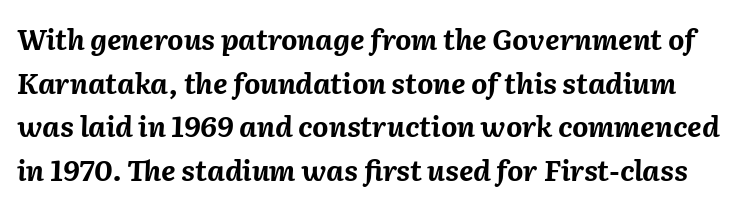
Q: Is the text bold? A: Yes.
Q: Is the text italic (slanted)? A: Yes, it leans right by about 2 degrees.
Q: Is the text underlined? A: No.
Q: Is the spacing between letters normal or unusually wide? A: Normal.
Q: Is the spacing between lines tight, normal or loose? A: Normal.
Q: Width (condensed, normal, or wide)? A: Normal.
Q: Stroke contrast? A: Medium.
Q: x-height? A: Medium.
Q: Monospaced? A: No.
